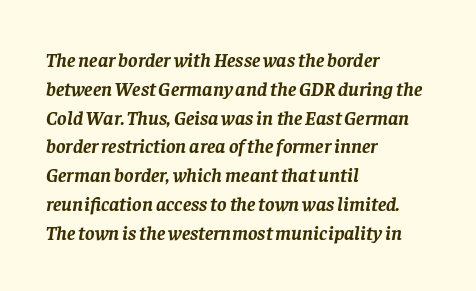
Line starts are locked; line ends wander. The horizontal fit of the characters is conventional and even. The whole block is typeset with a tilt. The leading is moderate, giving the passage an even texture.
